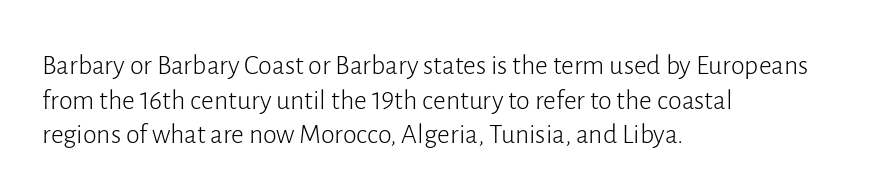
Q: Is the text bold? A: No.
Q: Is the text italic (slanted)? A: No, it is upright.
Q: Is the typeface a serif or a sans-serif typeface? A: Sans-serif.
Q: Is the text underlined? A: No.
Q: How is the paragraph aligned? A: Left-aligned.
Q: Is the spacing between letters normal or unusually wide? A: Normal.
Q: Width (condensed, normal, or wide)? A: Normal.
Q: Stroke contrast? A: Low.
Q: x-height? A: Medium.
Q: Monospaced? A: No.
